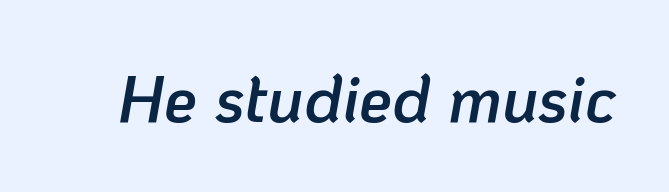
Q: Is the text bold? A: Semi-bold.
Q: Is the text italic (slanted)? A: Yes, it leans right by about 10 degrees.
Q: Is the text underlined? A: No.
Q: Is the spacing between letters normal or unusually wide? A: Normal.
Q: Width (condensed, normal, or wide)? A: Normal.
Q: Stroke contrast? A: Low.
Q: x-height? A: Medium.
Q: Monospaced? A: No.
